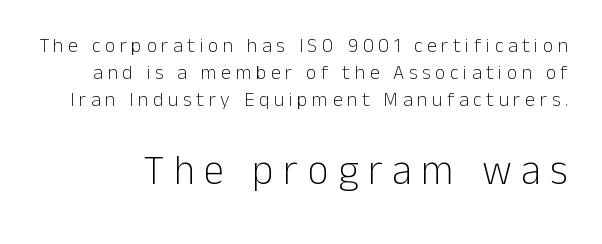
Q: Is the text bold? A: No.
Q: Is the text italic (slanted)? A: No, it is upright.
Q: Is the typeface a serif or a sans-serif typeface? A: Sans-serif.
Q: Is the text underlined? A: No.
Q: Is the spacing between letters normal or unusually wide? A: Unusually wide.
Q: Is the spacing between lines tight, normal or loose? A: Normal.
Q: Which block of text is set in a larger size, the first (top) or the second (bottom)? A: The second (bottom) one.
Q: Width (condensed, normal, or wide)? A: Normal.
Q: Stroke contrast? A: Low.
Q: x-height? A: Medium.
Q: Monospaced? A: No.
